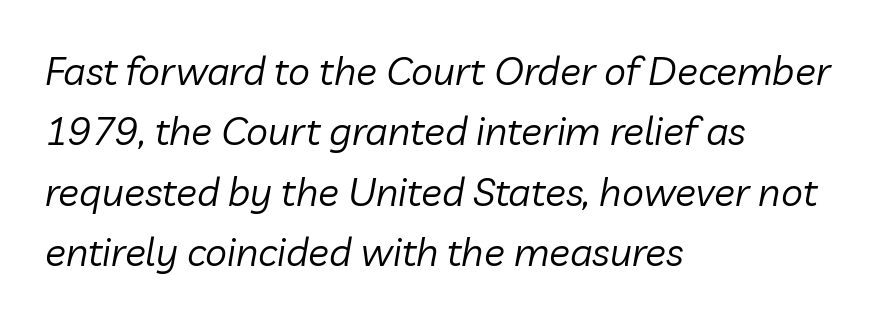
Looking at the ascenders, they clearly lean. Underline: absent. One glance says typical: line gaps are just what's usual. The passage shown is typed in a proportional face where columns would drift.
